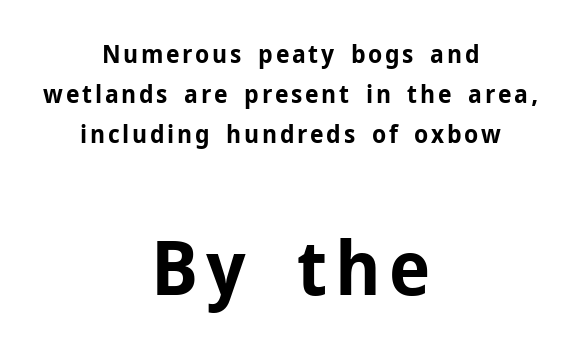
Q: Is the text bold? A: Yes.
Q: Is the text italic (slanted)? A: No, it is upright.
Q: Is the typeface a serif or a sans-serif typeface? A: Sans-serif.
Q: Is the text underlined? A: No.
Q: How is the paragraph aligned? A: Centered.
Q: Is the spacing between lines tight, normal or loose? A: Normal.
Q: Which block of text is set in a larger size, the first (top) or the second (bottom)? A: The second (bottom) one.
Q: Width (condensed, normal, or wide)? A: Normal.
Q: Stroke contrast? A: Low.
Q: x-height? A: Medium.
Q: Monospaced? A: No.
